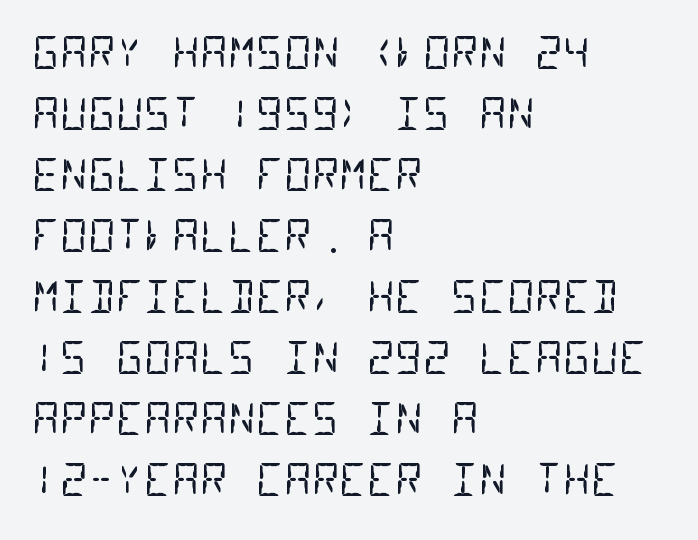
The image shows 43 px regular-weight, condensed sans-serif type, monospaced; set left-aligned, normal line spacing (1.42x), normal letter spacing, not underlined; low stroke contrast and a large x-height.
